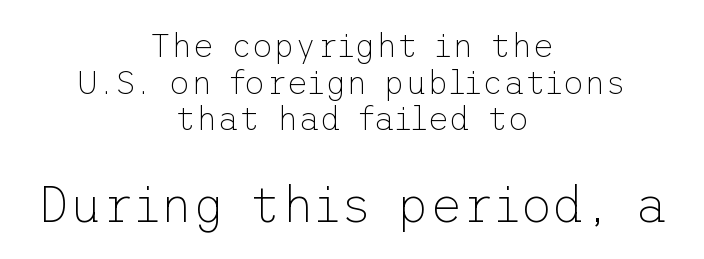
Q: Is the text bold? A: No.
Q: Is the text italic (slanted)? A: No, it is upright.
Q: Is the typeface a serif or a sans-serif typeface? A: Sans-serif.
Q: Is the text underlined? A: No.
Q: How is the paragraph aligned? A: Centered.
Q: Is the spacing between letters normal or unusually wide? A: Normal.
Q: Is the spacing between lines tight, normal or loose? A: Tight.
Q: Which block of text is set in a larger size, the first (top) or the second (bottom)? A: The second (bottom) one.
Q: Width (condensed, normal, or wide)? A: Normal.
Q: Stroke contrast? A: Low.
Q: x-height? A: Medium.
